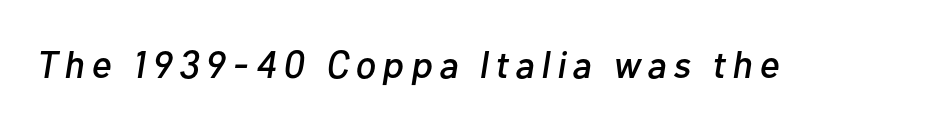
The image shows 38 px text type, italic (leaning right); set not underlined; low stroke contrast and a medium x-height.
